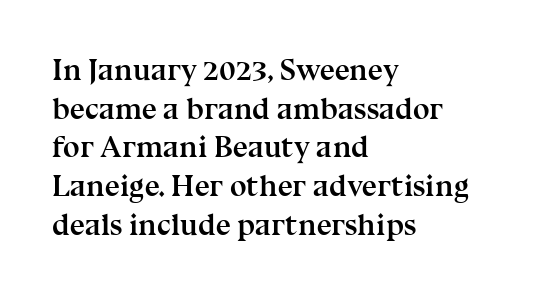
The image shows 30 px semibold serif type, upright; set left-aligned, normal line spacing (1.29x), normal letter spacing, not underlined; medium stroke contrast and a medium x-height.
